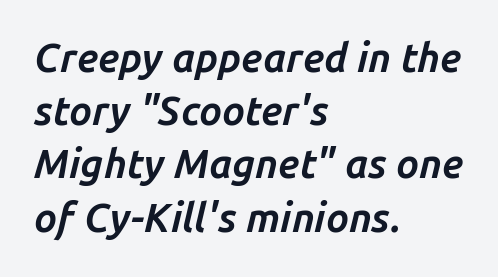
{"italic": "yes", "lean": "right", "slant_degrees": 14, "bold": "yes", "weight": "bold", "width": "normal", "stroke_contrast": "low", "x_height": "medium", "monospaced": "no", "underline": "no", "align": "left", "line_spacing": "normal", "line_spacing_ratio": 1.33, "letter_spacing": "normal", "letter_spacing_em": 0.0, "glyph_px": 40}
